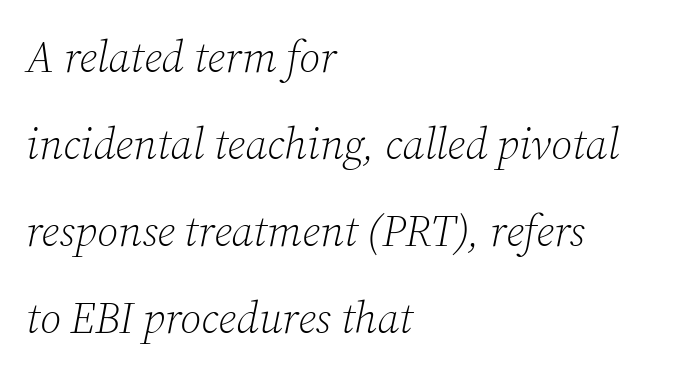
{"serif": "yes", "italic": "yes", "lean": "right", "slant_degrees": 12, "bold": "no", "weight": "light", "width": "normal", "stroke_contrast": "low", "x_height": "medium", "monospaced": "no", "underline": "no", "align": "left", "line_spacing": "loose", "line_spacing_ratio": 1.98, "letter_spacing": "normal", "letter_spacing_em": 0.0, "glyph_px": 44}
